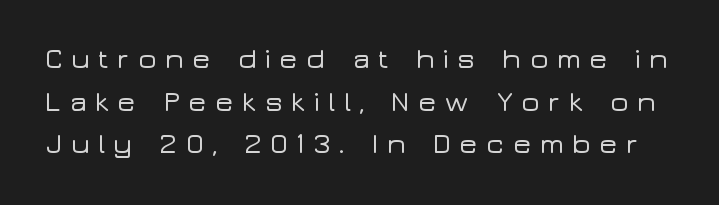
The specimen omits any rule beneath the text block's lines. Posture: vertical. The face used here is proportionally spaced, like ordinary book or web type. Is there much room between lines? A standard amount, neither cramped nor airy.
